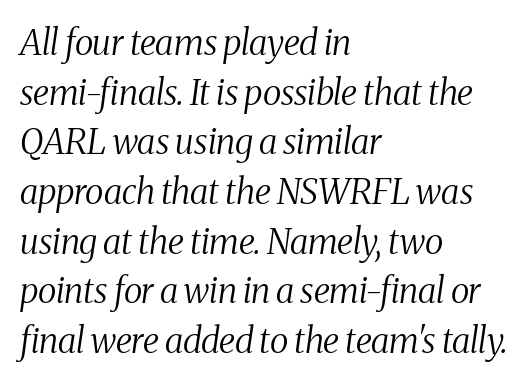
The image shows 35 px regular-weight, condensed serif type, italic (leaning right); set left-aligned, normal line spacing (1.42x), normal letter spacing, not underlined; medium stroke contrast and a medium x-height.
